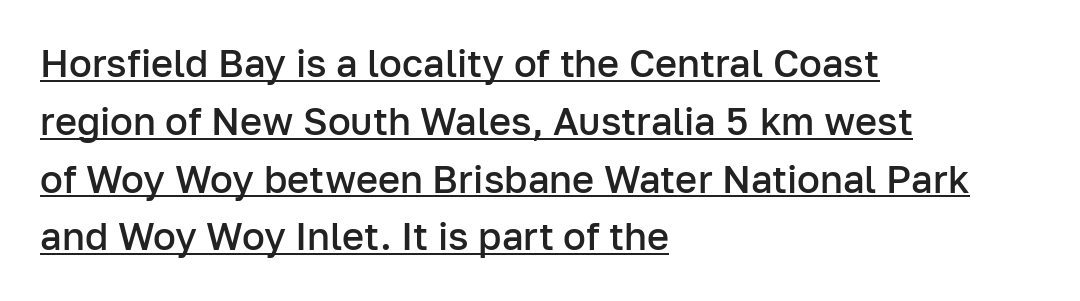
{"serif": "no", "italic": "no", "bold": "semi", "weight": "semibold", "width": "normal", "stroke_contrast": "low", "x_height": "medium", "monospaced": "no", "underline": "yes", "align": "left", "line_spacing": "normal", "line_spacing_ratio": 1.52, "letter_spacing": "normal", "letter_spacing_em": 0.0, "glyph_px": 38}
